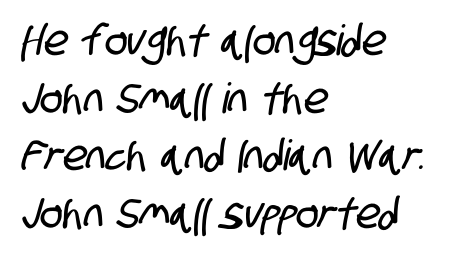
Q: Is the typeface a serif or a sans-serif typeface? A: Sans-serif.
Q: Is the text underlined? A: No.
Q: How is the paragraph aligned? A: Left-aligned.
Q: Is the spacing between letters normal or unusually wide? A: Normal.
Q: Is the spacing between lines tight, normal or loose? A: Normal.
Q: Width (condensed, normal, or wide)? A: Condensed.
Q: Stroke contrast? A: Low.
Q: x-height? A: Large.
Q: Monospaced? A: No.
